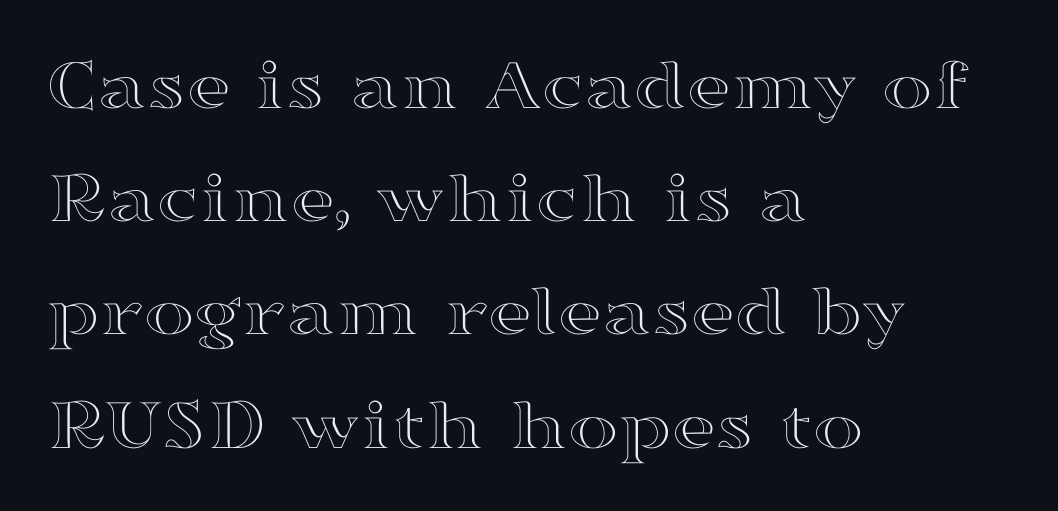
A typesetter would call this proportional, since set widths differ per character. Each line starts at the same left margin while the right side varies. Vertical strokes here are truly vertical. The space between consecutive lines is moderate.
